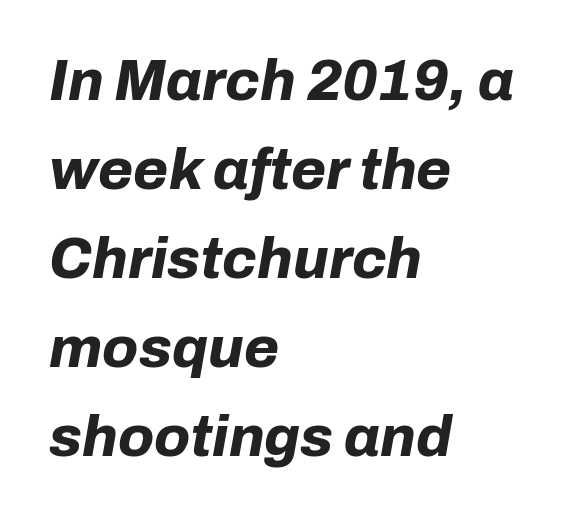
{"italic": "yes", "lean": "right", "slant_degrees": 10, "bold": "yes", "weight": "bold", "width": "normal", "stroke_contrast": "low", "x_height": "medium", "monospaced": "no", "underline": "no", "align": "left", "line_spacing": "normal", "line_spacing_ratio": 1.56, "letter_spacing": "normal", "letter_spacing_em": 0.0, "glyph_px": 57}
